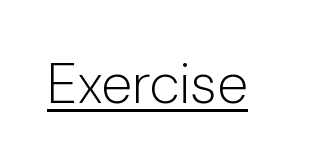
Q: Is the text bold? A: No.
Q: Is the text italic (slanted)? A: No, it is upright.
Q: Is the typeface a serif or a sans-serif typeface? A: Sans-serif.
Q: Is the text underlined? A: Yes.
Q: Is the spacing between letters normal or unusually wide? A: Normal.
Q: Width (condensed, normal, or wide)? A: Normal.
Q: Stroke contrast? A: Low.
Q: x-height? A: Medium.
Q: Monospaced? A: No.
